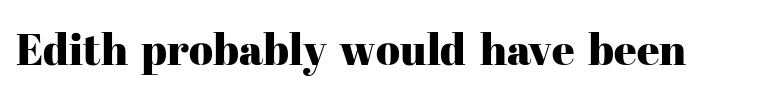
If you drew a line through each stem, it would be perfectly vertical. These lines keep a tight, regular rhythm from letter to letter. The area under the type is left untouched. Check where the strokes stop: tiny serifs finish them off.
